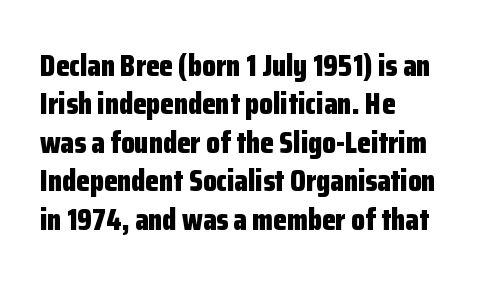
Q: Is the text bold? A: Yes.
Q: Is the text italic (slanted)? A: No, it is upright.
Q: Is the typeface a serif or a sans-serif typeface? A: Sans-serif.
Q: Is the text underlined? A: No.
Q: How is the paragraph aligned? A: Left-aligned.
Q: Is the spacing between letters normal or unusually wide? A: Normal.
Q: Width (condensed, normal, or wide)? A: Condensed.
Q: Stroke contrast? A: Low.
Q: x-height? A: Medium.
Q: Monospaced? A: No.
